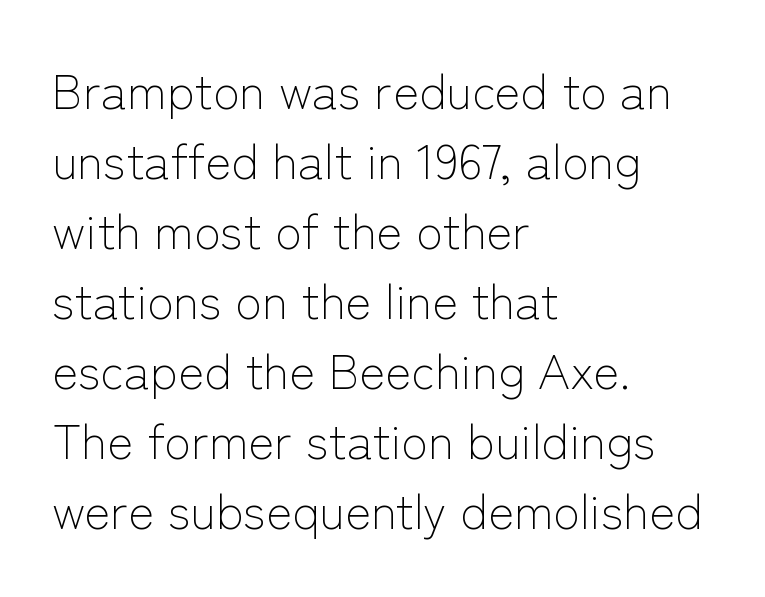
Q: Is the text bold? A: No.
Q: Is the text italic (slanted)? A: No, it is upright.
Q: Is the typeface a serif or a sans-serif typeface? A: Sans-serif.
Q: Is the text underlined? A: No.
Q: How is the paragraph aligned? A: Left-aligned.
Q: Is the spacing between letters normal or unusually wide? A: Normal.
Q: Is the spacing between lines tight, normal or loose? A: Normal.
Q: Width (condensed, normal, or wide)? A: Normal.
Q: Stroke contrast? A: Low.
Q: x-height? A: Medium.
Q: Monospaced? A: No.
